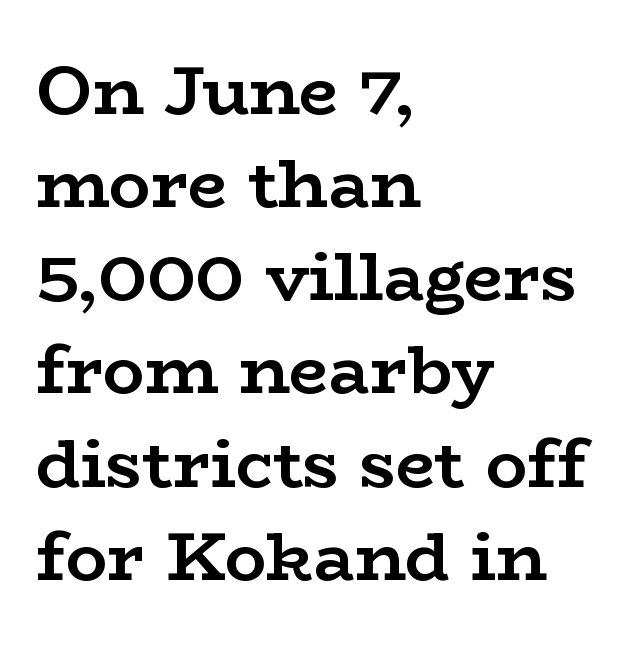
Q: Is the text bold? A: Yes.
Q: Is the text italic (slanted)? A: No, it is upright.
Q: Is the typeface a serif or a sans-serif typeface? A: Serif.
Q: Is the text underlined? A: No.
Q: How is the paragraph aligned? A: Left-aligned.
Q: Is the spacing between letters normal or unusually wide? A: Normal.
Q: Is the spacing between lines tight, normal or loose? A: Normal.
Q: Width (condensed, normal, or wide)? A: Wide.
Q: Stroke contrast? A: Low.
Q: x-height? A: Medium.
Q: Monospaced? A: No.
